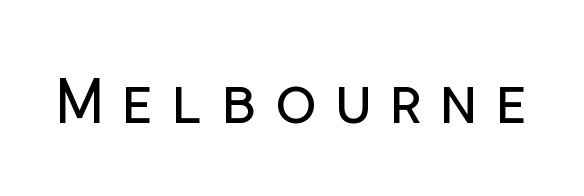
The image shows 62 px regular-weight sans-serif type, upright; set unusually wide letter spacing (+0.29 em), not underlined; low stroke contrast and a medium x-height.
